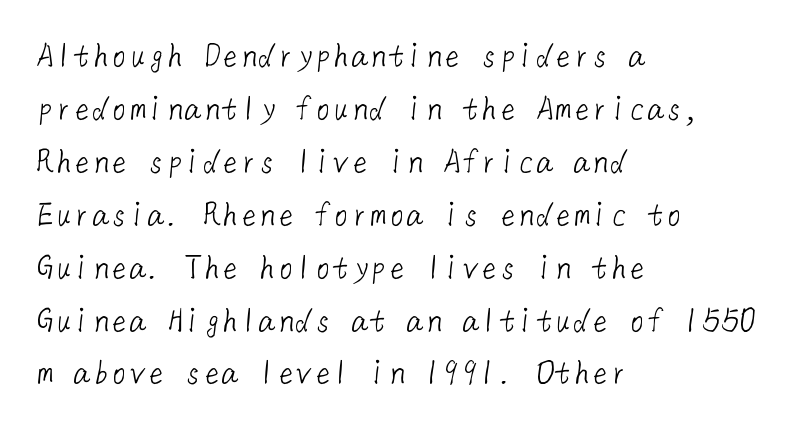
Q: Is the text bold? A: No.
Q: Is the typeface a serif or a sans-serif typeface? A: Sans-serif.
Q: Is the text underlined? A: No.
Q: How is the paragraph aligned? A: Left-aligned.
Q: Is the spacing between letters normal or unusually wide? A: Normal.
Q: Is the spacing between lines tight, normal or loose? A: Normal.
Q: Width (condensed, normal, or wide)? A: Normal.
Q: Stroke contrast? A: Low.
Q: x-height? A: Medium.
